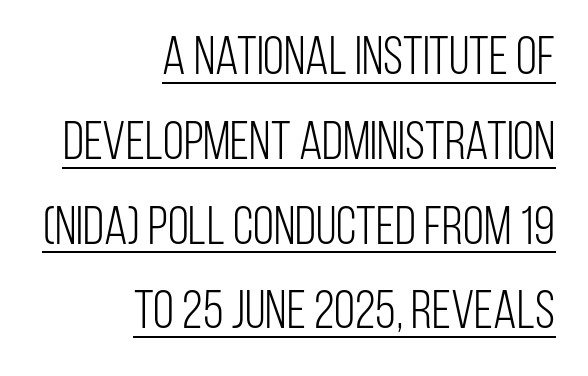
The image shows 54 px light, condensed sans-serif type, upright; set right-aligned, normal line spacing (1.57x), normal letter spacing, underlined; low stroke contrast and a large x-height.
